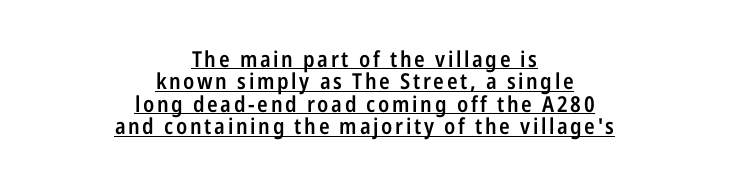
Strokes here are thickened, but only to semibold level. Line starts and ends both wander, symmetrically. Unlike italic type, these characters show no tilt at all. Beneath each row of characters lies a ruled line. Honestly, the rows look squashed on top of each other.
